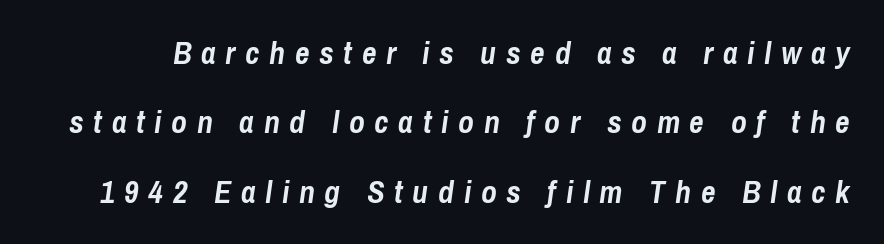
Note the varied advance widths — an 'i' is clearly narrower than an 'm'. Is there much room between lines? Yes — plenty of vertical air separates them. Honestly, the letter spacing is so wide it's the main thing you notice. Descender tails drop into unmarked territory. The strokes are fattened all the way to bold.
